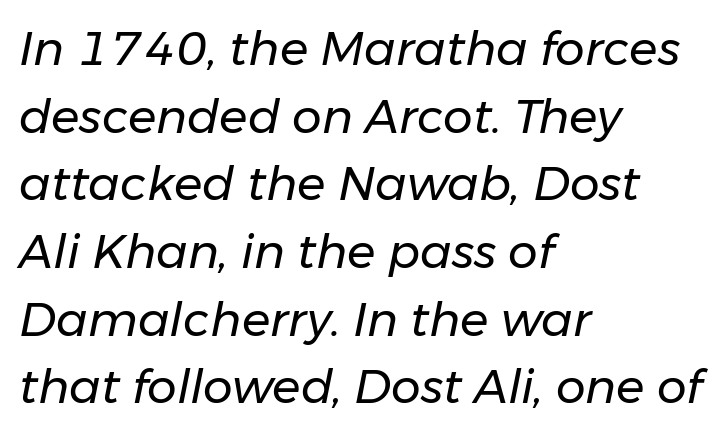
Counters stay open thanks to moderate or lighter strokes. Honestly, there is no underline to notice here at all. You can tell it's italic because the verticals aren't actually vertical. Proportional: the letters do not fall into vertical columns. Rows of type keep a routine distance in the vertical direction.
